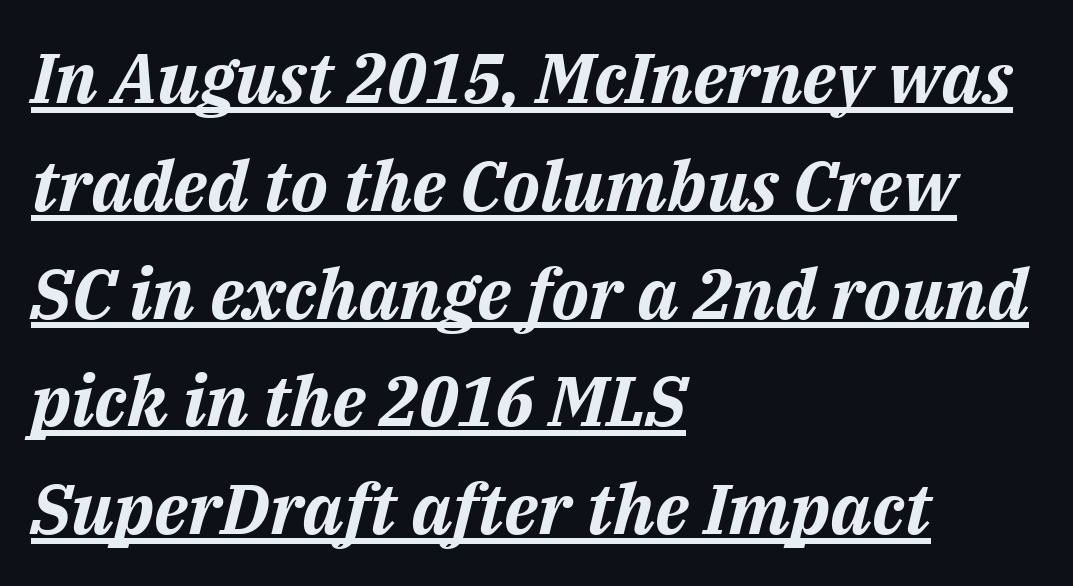
Q: Is the text bold? A: Yes.
Q: Is the text italic (slanted)? A: Yes, it leans right by about 14 degrees.
Q: Is the text underlined? A: Yes.
Q: How is the paragraph aligned? A: Left-aligned.
Q: Is the spacing between letters normal or unusually wide? A: Normal.
Q: Is the spacing between lines tight, normal or loose? A: Normal.
Q: Width (condensed, normal, or wide)? A: Normal.
Q: Stroke contrast? A: Medium.
Q: x-height? A: Medium.
Q: Monospaced? A: No.
